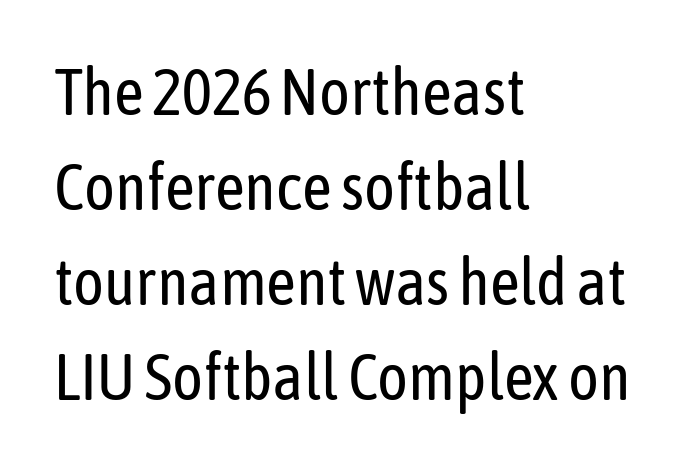
{"serif": "no", "italic": "no", "bold": "no", "weight": "regular", "width": "condensed", "stroke_contrast": "low", "x_height": "medium", "monospaced": "no", "underline": "no", "align": "left", "line_spacing": "normal", "line_spacing_ratio": 1.46, "letter_spacing": "normal", "letter_spacing_em": 0.0, "glyph_px": 65}
